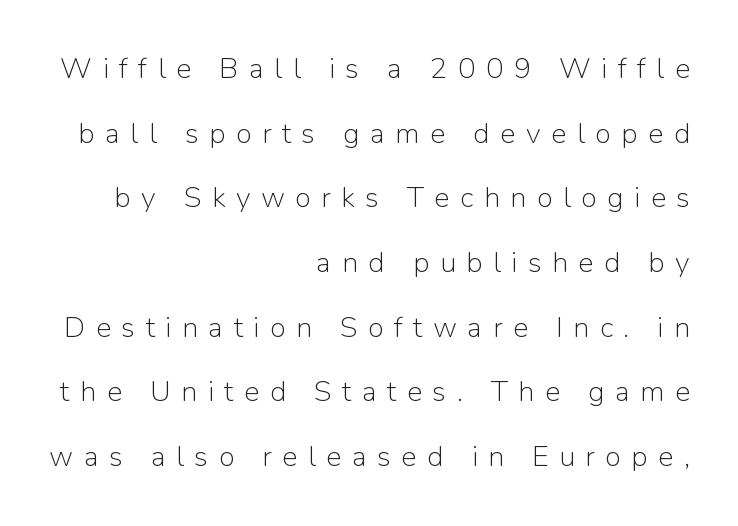
The image shows 29 px light sans-serif type, upright; set right-aligned, loose line spacing (2.23x), unusually wide letter spacing (+0.36 em), not underlined; low stroke contrast and a medium x-height.
